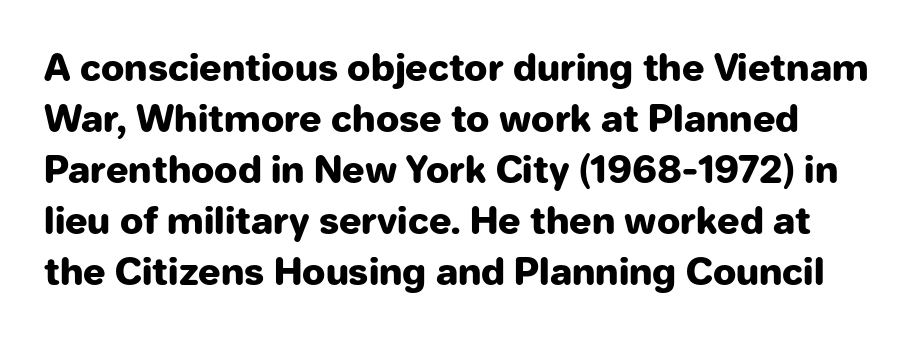
The strip under each line holds only bare page. A typesetter would mark this as roman, not italic. Stroke terminals: plain, sans-serif. Evenly set lines give the paragraph a standard silhouette. These words are printed bold, with thick strokes throughout. The rendering uses natural spacing where letterforms have individual widths.
